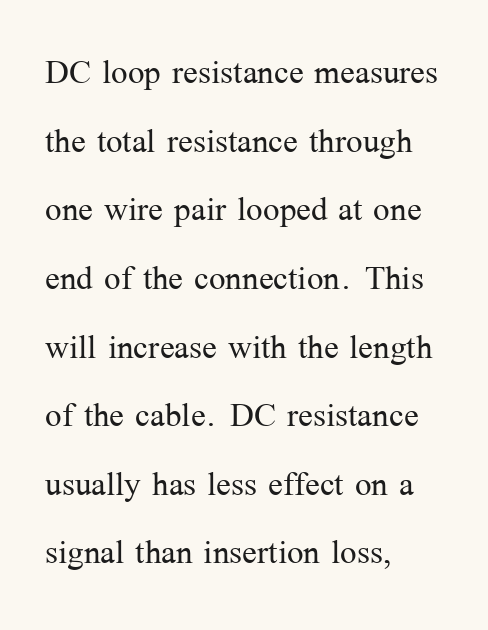
You can tell from the footed stems that serif type was used. The strokes carry an ordinary text weight at most. In CSS terms this would be text-align: left. The letters stand straight up with perfectly vertical stems. The passage shown has conventional tracking throughout.
